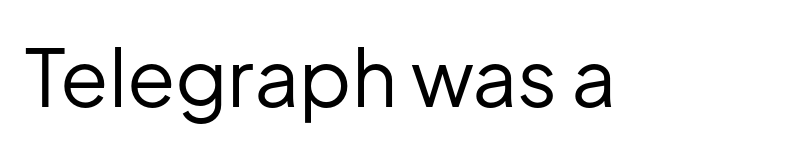
{"serif": "no", "italic": "no", "bold": "no", "weight": "regular", "width": "normal", "stroke_contrast": "low", "x_height": "medium", "monospaced": "no", "underline": "no", "letter_spacing": "normal", "letter_spacing_em": 0.0, "glyph_px": 79}
